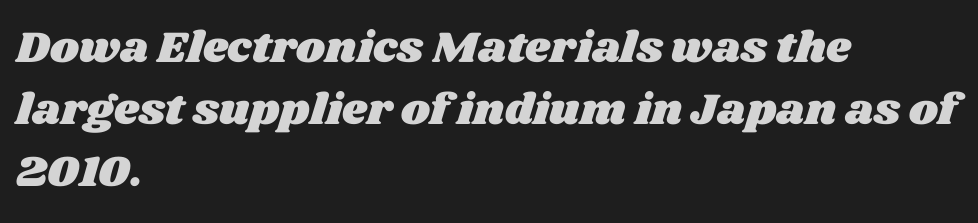
{"width": "wide", "stroke_contrast": "medium", "x_height": "large", "monospaced": "no", "underline": "no", "align": "left", "line_spacing": "normal", "line_spacing_ratio": 1.41, "letter_spacing": "normal", "letter_spacing_em": 0.0, "glyph_px": 44}
